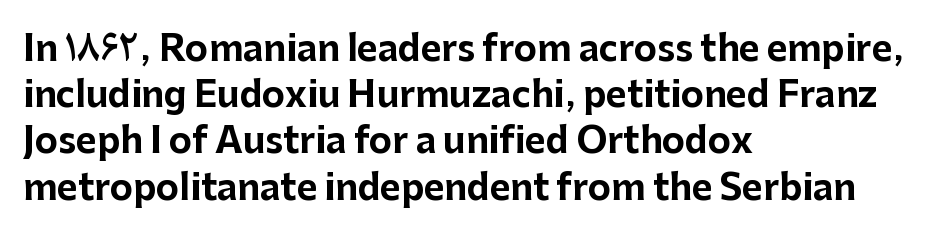
Q: Is the text bold? A: Yes.
Q: Is the text italic (slanted)? A: No, it is upright.
Q: Is the typeface a serif or a sans-serif typeface? A: Sans-serif.
Q: Is the text underlined? A: No.
Q: How is the paragraph aligned? A: Left-aligned.
Q: Is the spacing between letters normal or unusually wide? A: Normal.
Q: Is the spacing between lines tight, normal or loose? A: Normal.
Q: Width (condensed, normal, or wide)? A: Normal.
Q: Stroke contrast? A: Low.
Q: x-height? A: Medium.
Q: Monospaced? A: No.
